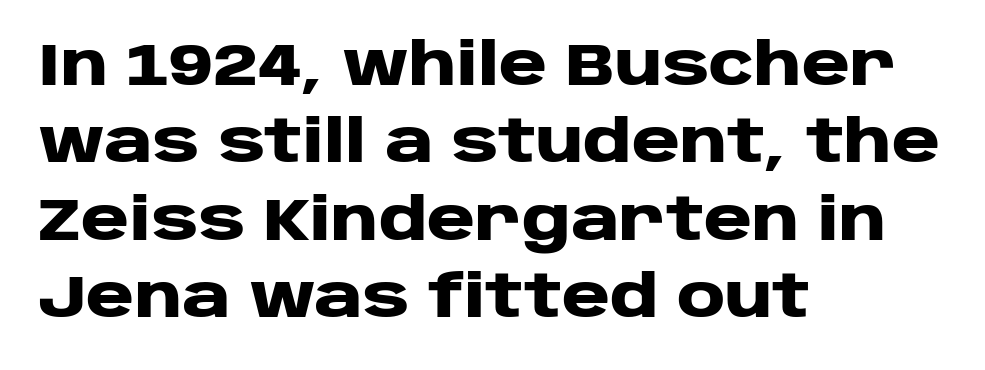
Only glyphs here, with clear space below each row. The axis of the letterforms is exactly vertical. Typographically, this falls in the sans-serif category. Set as a true bold cut, around the 700 mark.
